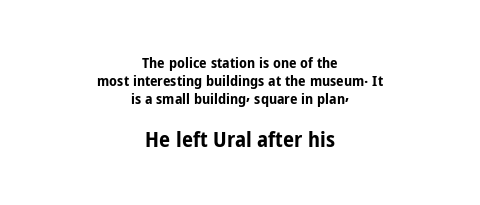
The image shows 22 px bold type, upright; set centered, line spacing 1.2x, normal letter spacing, not underlined; the second (bottom) block is 1.47x larger.
